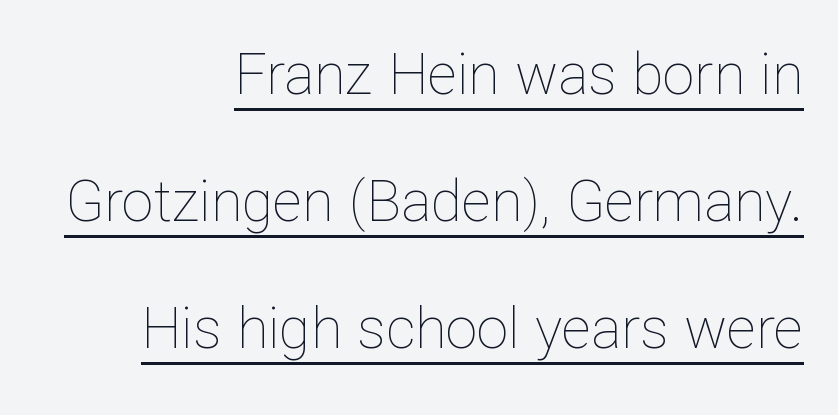
Standard letterfit; no display-style spreading of the glyphs. Every row of glyphs terminates at an identical x-position on the right. Think of a printed novel: that variable character pitch is what you see here. One glance says open: line gaps are wider than usual. Stroke thickness stays within the range of a standard reading face or lighter. Is there any slant? The stems are plumb.
